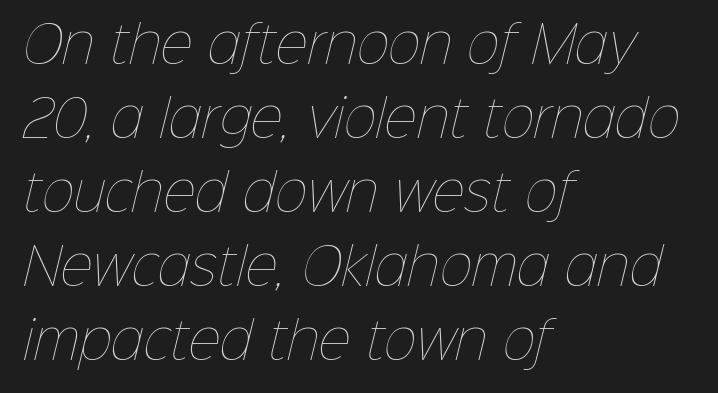
{"bold": "no", "weight": "thin", "width": "normal", "stroke_contrast": "low", "x_height": "medium", "monospaced": "no", "underline": "no", "align": "left", "line_spacing": "normal", "line_spacing_ratio": 1.48, "letter_spacing": "normal", "letter_spacing_em": 0.0, "glyph_px": 50}
